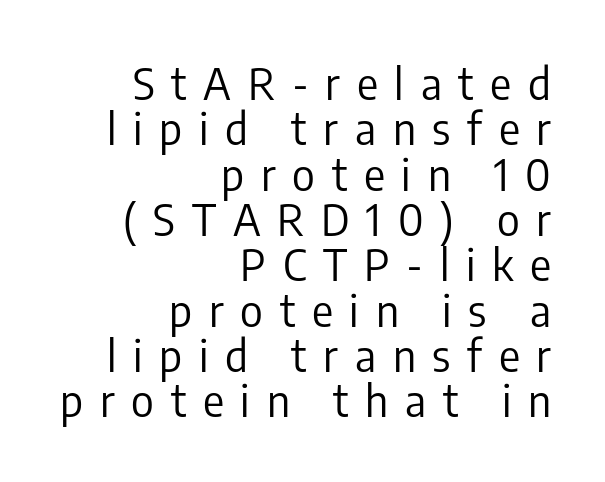
{"serif": "no", "italic": "no", "bold": "no", "weight": "regular", "width": "condensed", "stroke_contrast": "low", "x_height": "medium", "monospaced": "no", "underline": "no", "align": "right", "line_spacing": "tight", "line_spacing_ratio": 1.03, "letter_spacing": "wide", "letter_spacing_em": 0.38, "glyph_px": 44}
